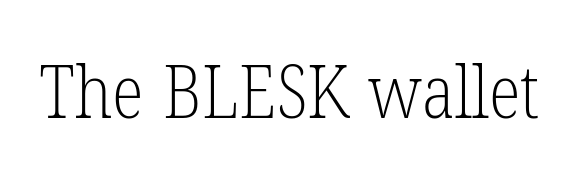
The image shows 74 px light, condensed serif type; set normal letter spacing, not underlined; low stroke contrast and a medium x-height.
